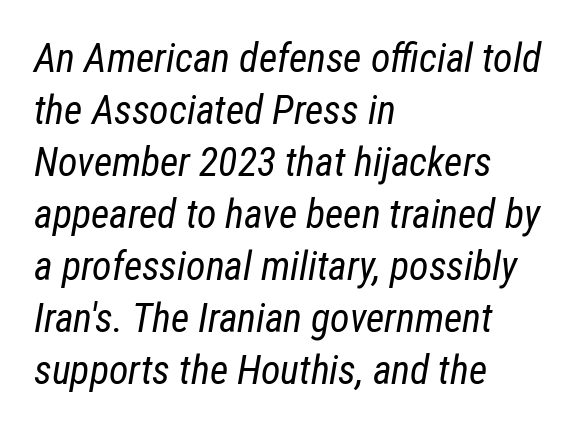
The image shows 40 px regular-weight, condensed type, italic (leaning right); set left-aligned, normal line spacing (1.3x), normal letter spacing, not underlined; low stroke contrast and a medium x-height.
